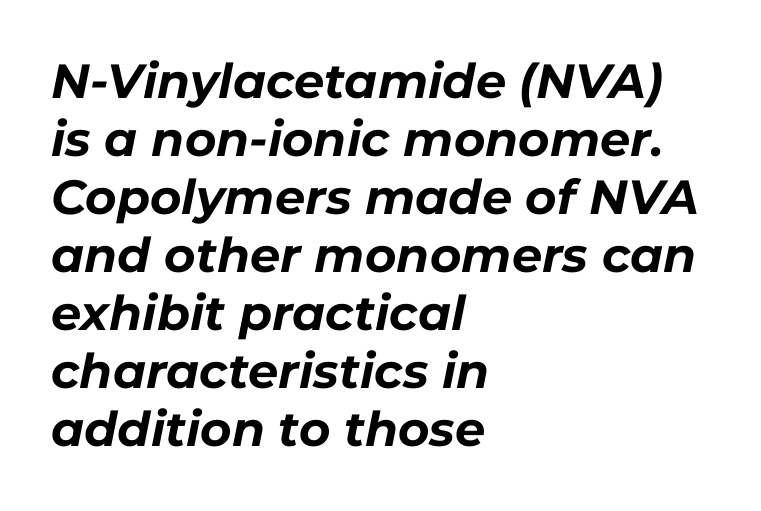
The face used here is rendered with its standard letterfit. Does the weight exceed regular? Yes, all the way to bold. These lines stack with their left ends in a neat column. The strip under each line holds only bare page.
